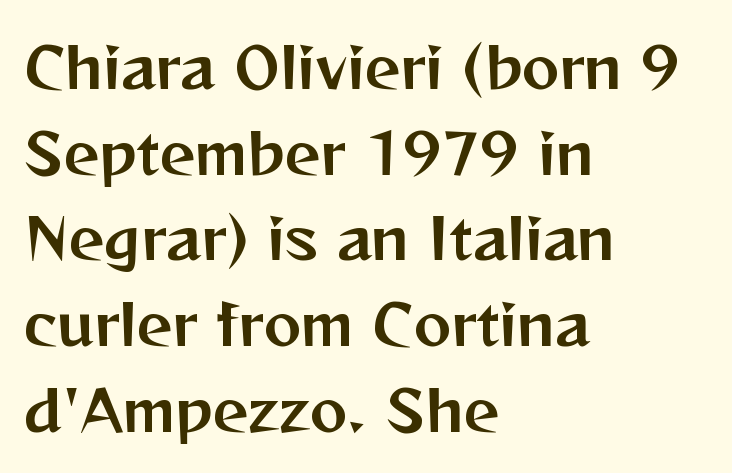
{"serif": "no", "italic": "no", "width": "normal", "stroke_contrast": "medium", "x_height": "medium", "monospaced": "no", "underline": "no", "align": "left", "line_spacing": "normal", "line_spacing_ratio": 1.53, "letter_spacing": "normal", "letter_spacing_em": 0.0, "glyph_px": 56}
